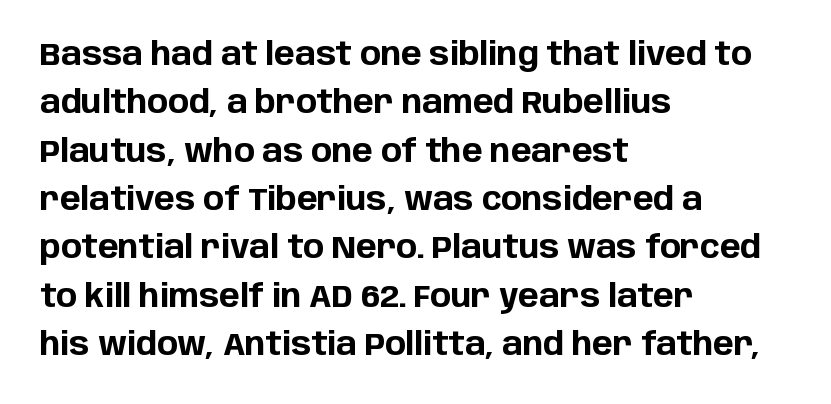
{"serif": "no", "italic": "no", "bold": "yes", "weight": "bold", "width": "normal", "stroke_contrast": "low", "x_height": "large", "monospaced": "no", "underline": "no", "align": "left", "line_spacing": "normal", "line_spacing_ratio": 1.56, "letter_spacing": "normal", "letter_spacing_em": 0.0, "glyph_px": 31}
